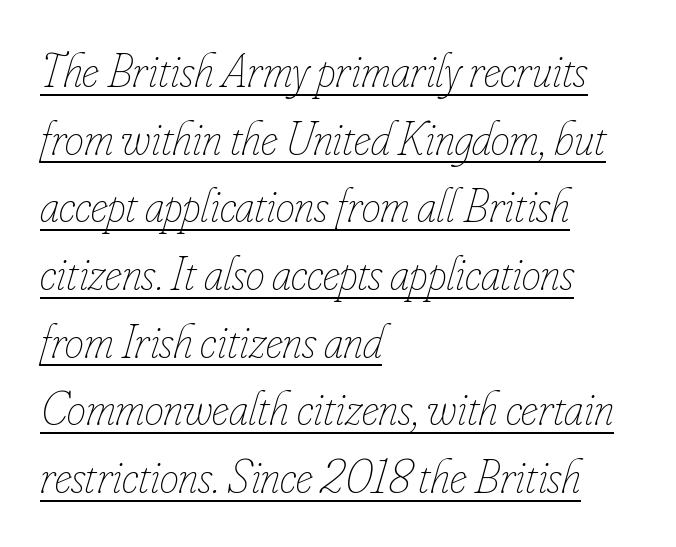
Q: Is the text bold? A: No.
Q: Is the text italic (slanted)? A: Yes, it leans right by about 16 degrees.
Q: Is the text underlined? A: Yes.
Q: How is the paragraph aligned? A: Left-aligned.
Q: Is the spacing between letters normal or unusually wide? A: Normal.
Q: Is the spacing between lines tight, normal or loose? A: Normal.
Q: Width (condensed, normal, or wide)? A: Condensed.
Q: Stroke contrast? A: Low.
Q: x-height? A: Small.
Q: Monospaced? A: No.
